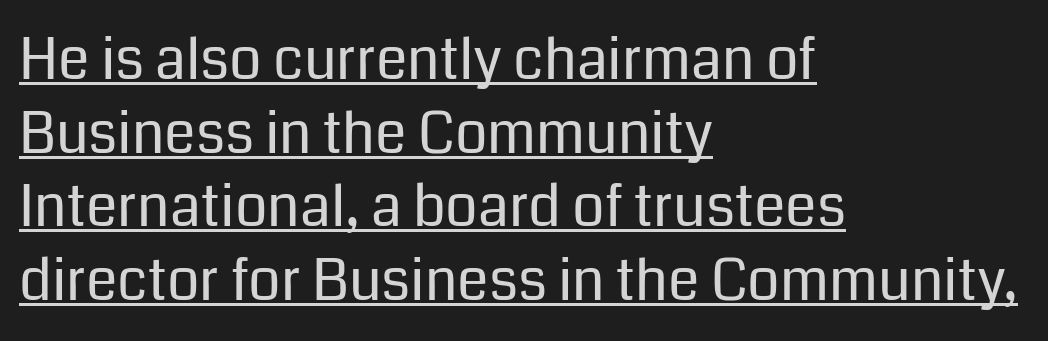
The image shows 57 px regular-weight sans-serif type, upright; set left-aligned, normal line spacing (1.29x), normal letter spacing, underlined; low stroke contrast and a medium x-height.
